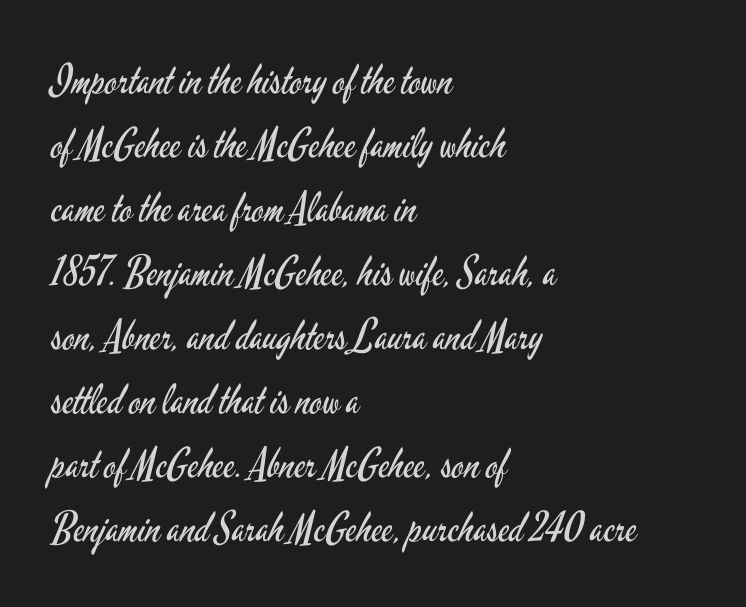
Is the stroke heavy? The answer is a plain regular-or-lighter. The strip under each line holds only bare page. This sample uses plain, unmodified letter spacing. Which margin do the lines hug? The left one — the right edge is uneven. In terms of leading, this rendering sits right in the middle.
